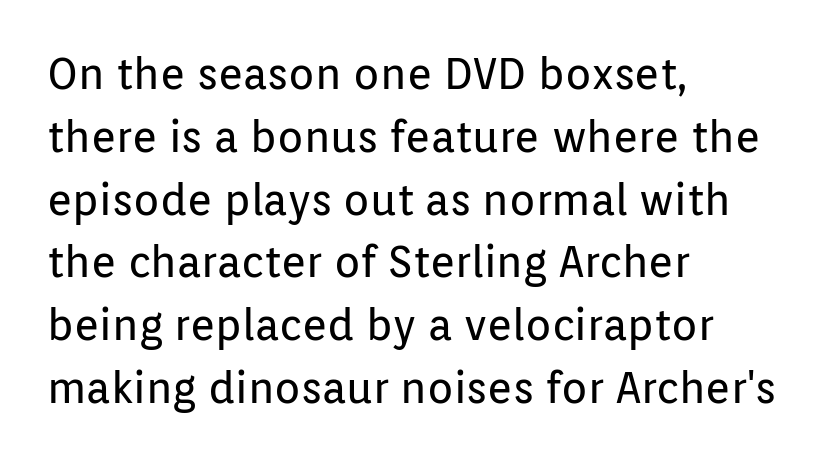
{"serif": "no", "italic": "no", "bold": "no", "weight": "regular", "width": "normal", "stroke_contrast": "low", "x_height": "medium", "monospaced": "no", "underline": "no", "align": "left", "line_spacing": "normal", "line_spacing_ratio": 1.46, "letter_spacing": "normal", "letter_spacing_em": 0.0, "glyph_px": 43}
